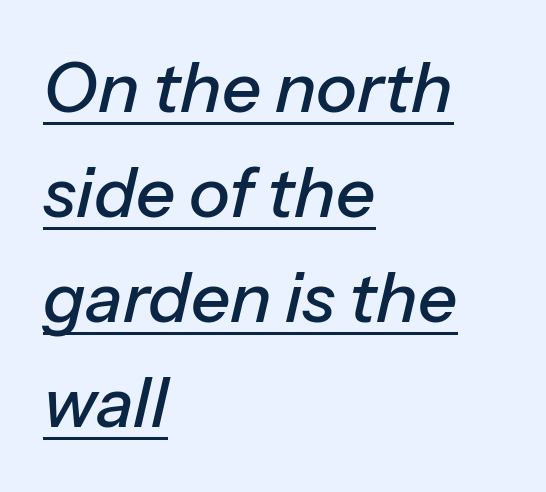
Spacing verdict: proportional, widths tailored to each character. If you drew a line through each stem, it would be angled. The string is rendered with underlining switched on. All the whitespace from short lines collects on the right. In terms of letterspacing, this is plain default setting.
